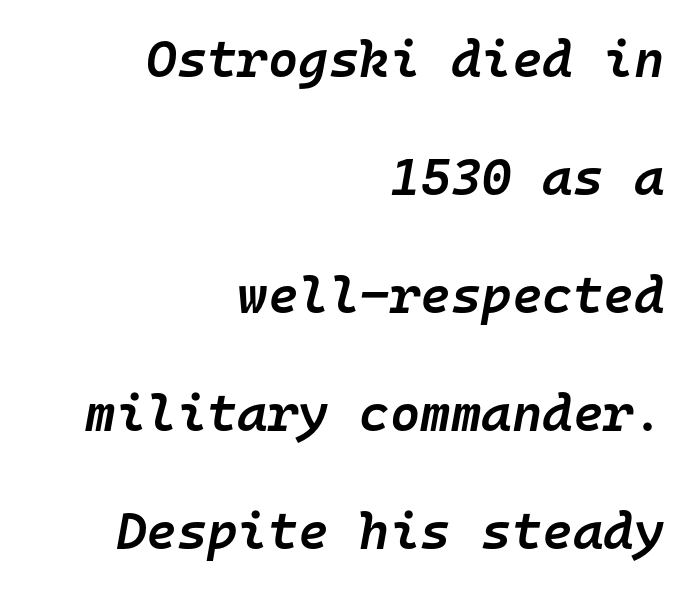
The image shows 52 px semibold type, italic (leaning right), monospaced; set right-aligned, loose line spacing (2.27x), normal letter spacing, not underlined; low stroke contrast and a medium x-height.
